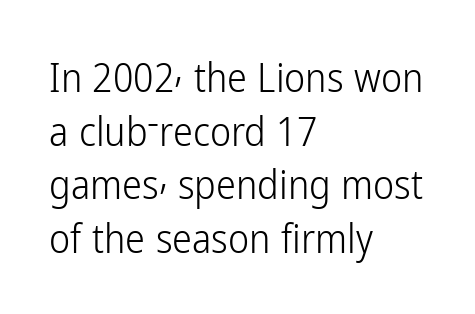
The foot of each line stays bare and open. Character widths vary here, with narrow letters taking less room than wide ones. A light-to-regular cut is what we see here. The lines are quadded left. Quick note: not italic, upright.
